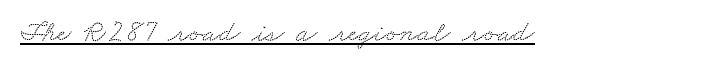
{"width": "wide", "stroke_contrast": "low", "x_height": "small", "monospaced": "no", "underline": "yes", "align": "left", "letter_spacing": "normal", "letter_spacing_em": 0.0, "glyph_px": 30}
